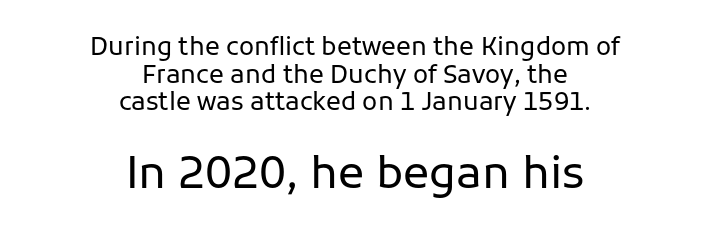
Q: Is the text bold? A: No.
Q: Is the text italic (slanted)? A: No, it is upright.
Q: Is the typeface a serif or a sans-serif typeface? A: Sans-serif.
Q: Is the text underlined? A: No.
Q: How is the paragraph aligned? A: Centered.
Q: Is the spacing between letters normal or unusually wide? A: Normal.
Q: Is the spacing between lines tight, normal or loose? A: Tight.
Q: Which block of text is set in a larger size, the first (top) or the second (bottom)? A: The second (bottom) one.
Q: Width (condensed, normal, or wide)? A: Normal.
Q: Stroke contrast? A: Low.
Q: x-height? A: Medium.
Q: Monospaced? A: No.
